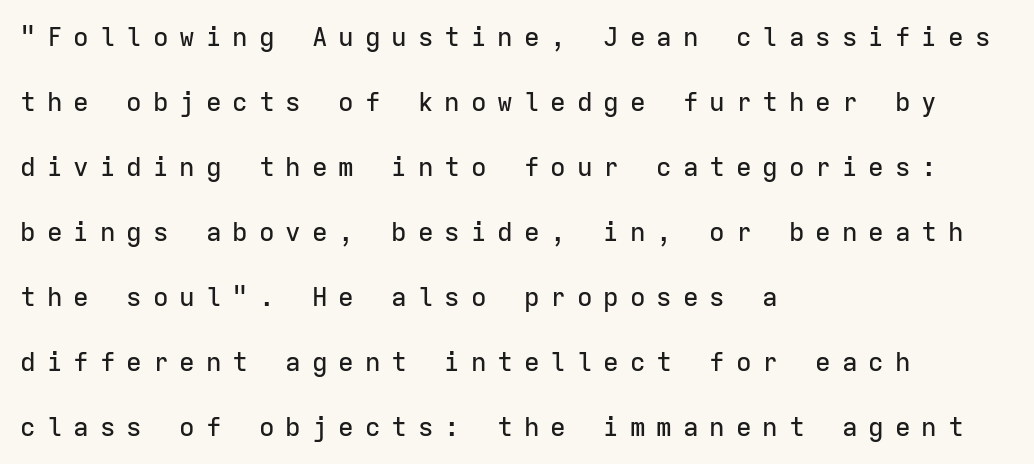
{"italic": "no", "underline": "no", "align": "left", "line_spacing": "loose", "line_spacing_ratio": 2.5, "letter_spacing": "wide", "letter_spacing_em": 0.42, "glyph_px": 26}
